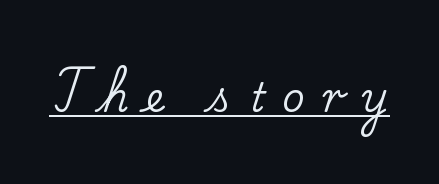
Q: Is the text italic (slanted)? A: Yes.
Q: Is the typeface a serif or a sans-serif typeface? A: Serif.
Q: Is the text underlined? A: Yes.
Q: Is the spacing between letters normal or unusually wide? A: Unusually wide.
Q: Width (condensed, normal, or wide)? A: Normal.
Q: Stroke contrast? A: Low.
Q: x-height? A: Small.
Q: Monospaced? A: No.
